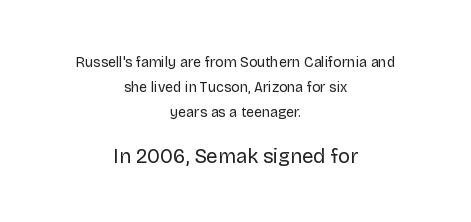
The image shows 20 px text type, upright; set centered, line spacing 1.78x, normal letter spacing, not underlined; the second (bottom) block is 1.43x larger.
